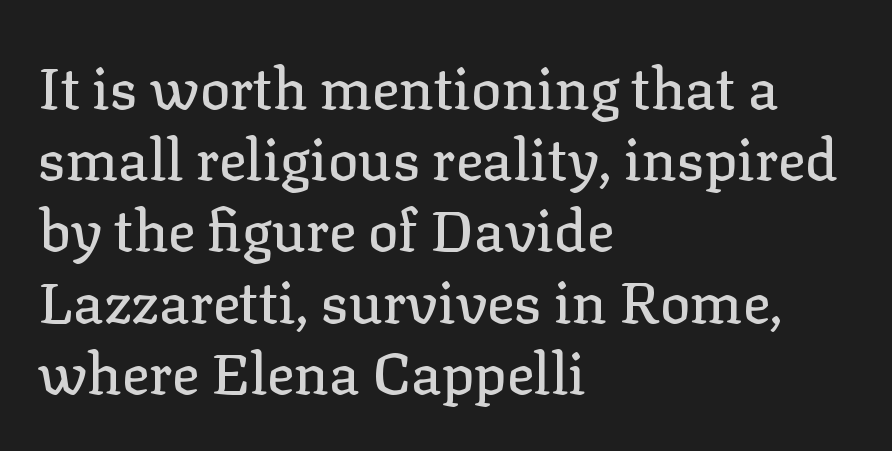
The image shows 57 px serif type, upright; set left-aligned, normal line spacing (1.25x), normal letter spacing, not underlined; low stroke contrast and a medium x-height.
